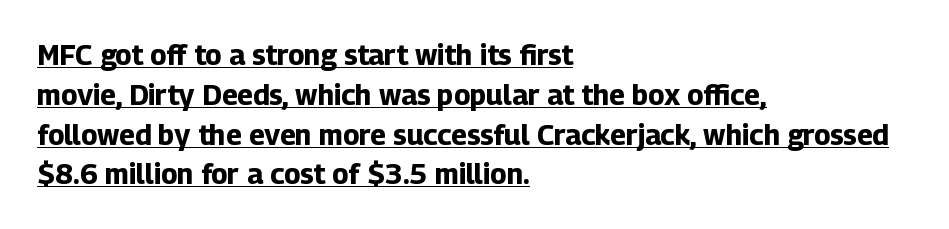
{"serif": "no", "italic": "no", "bold": "yes", "weight": "bold", "width": "normal", "stroke_contrast": "low", "x_height": "medium", "monospaced": "no", "underline": "yes", "align": "left", "line_spacing": "normal", "line_spacing_ratio": 1.42, "letter_spacing": "normal", "letter_spacing_em": 0.0, "glyph_px": 28}
